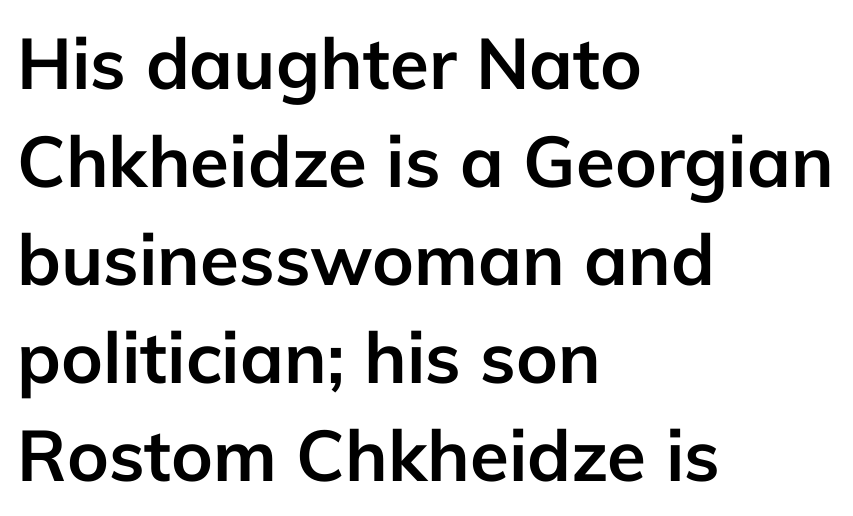
The gap between lines stays unmarked. Posture: upright roman. Is this a sans? Yes — the strokes have no serifs. Notice how the passage keeps a crisp vertical edge on the left only. What weight is shown? A full bold with thick strokes. Character widths vary here, with narrow letters taking less room than wide ones.
